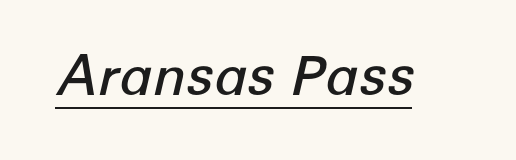
{"italic": "yes", "lean": "right", "slant_degrees": 12, "bold": "semi", "weight": "semibold", "width": "normal", "stroke_contrast": "low", "x_height": "medium", "monospaced": "no", "underline": "yes", "letter_spacing": "normal", "letter_spacing_em": 0.0, "glyph_px": 54}
